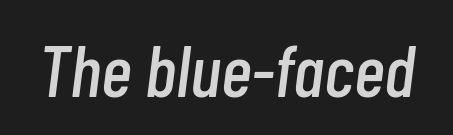
Here the glyphs are tracked normally, forming tight word shapes. Check the space under the baseline: it is left empty. Tall strokes in this sample are angled rather than plumb. Do the characters align in a grid? No, the font is proportional.
